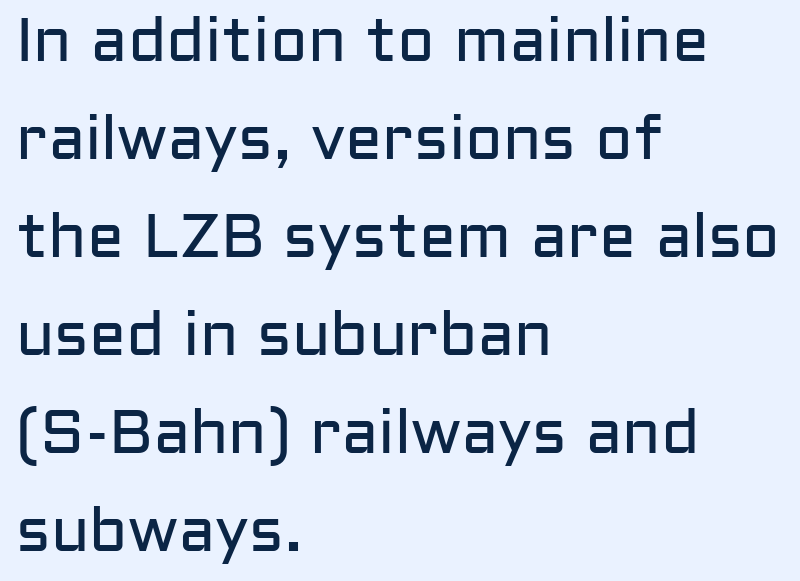
{"serif": "no", "italic": "no", "bold": "no", "weight": "regular", "width": "normal", "stroke_contrast": "low", "x_height": "medium", "monospaced": "no", "underline": "no", "align": "left", "line_spacing": "normal", "line_spacing_ratio": 1.58, "letter_spacing": "normal", "letter_spacing_em": 0.0, "glyph_px": 62}
